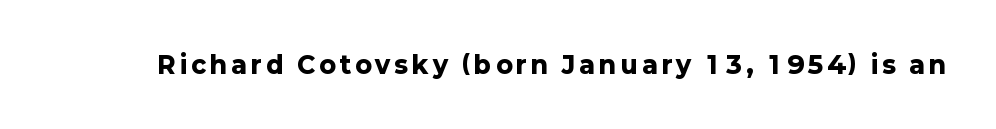
I'd describe the lettering as bold — thick and assertive. Quick note: underline off. It's the straight-up-and-down kind of type.
